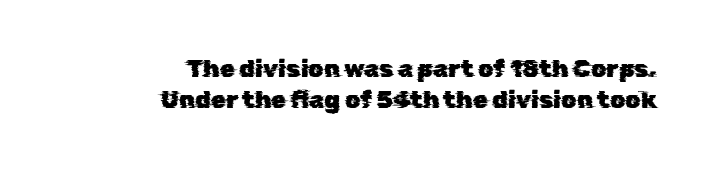
Words appear dense and cohesive because spacing is normal. The rendering uses a moderate line-height, typical for paragraphs. Nobody drew a line under any word here. A flush-right, rag-left setting is used for this passage.
